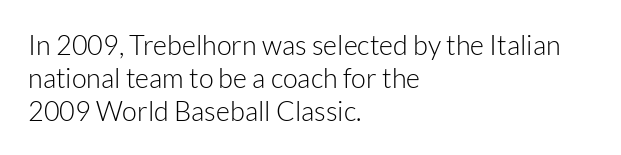
The image shows 27 px text type, upright; set left-aligned, line spacing 1.22x, normal letter spacing, not underlined.
